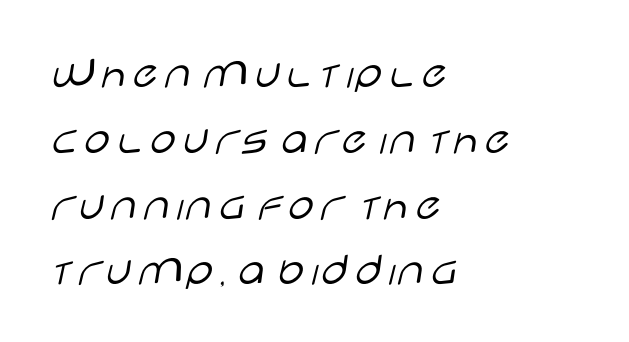
Q: Is the text bold? A: No.
Q: Is the text italic (slanted)? A: Yes.
Q: Is the typeface a serif or a sans-serif typeface? A: Sans-serif.
Q: Is the text underlined? A: No.
Q: How is the paragraph aligned? A: Left-aligned.
Q: Is the spacing between letters normal or unusually wide? A: Normal.
Q: Is the spacing between lines tight, normal or loose? A: Normal.
Q: Width (condensed, normal, or wide)? A: Wide.
Q: Stroke contrast? A: Low.
Q: x-height? A: Large.
Q: Monospaced? A: No.
